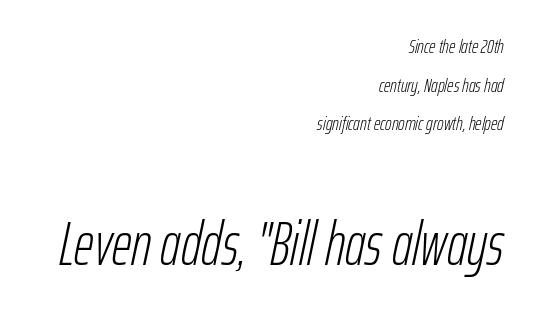
The image shows 61 px light, condensed type, italic (leaning right); set right-aligned, loose line spacing (1.93x), normal letter spacing, not underlined; the second (bottom) block is 3.05x larger; low stroke contrast and a medium x-height.
